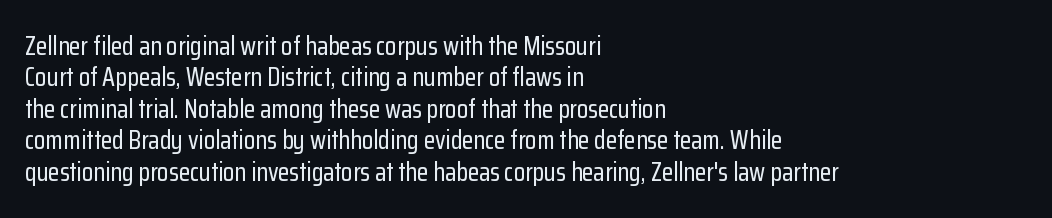
Tracking value appears to be zero — textbook default spacing. Rendered with straight, roman letterforms. Short and long lines alike share a common starting point at left. A bare baseline throughout the passage.
